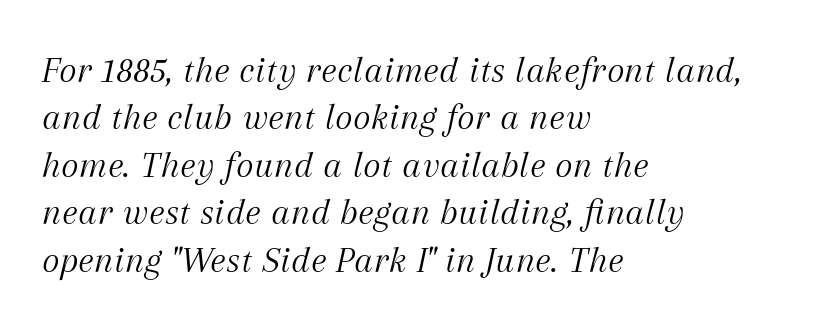
The image shows 38 px light serif type, italic (leaning right); set left-aligned, normal line spacing (1.25x), normal letter spacing, not underlined; medium stroke contrast and a medium x-height.
